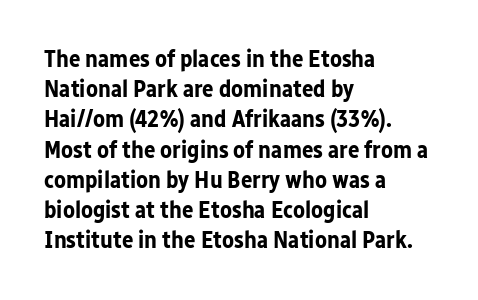
Q: Is the text bold? A: Yes.
Q: Is the text italic (slanted)? A: No, it is upright.
Q: Is the text underlined? A: No.
Q: How is the paragraph aligned? A: Left-aligned.
Q: Is the spacing between letters normal or unusually wide? A: Normal.
Q: Is the spacing between lines tight, normal or loose? A: Normal.
